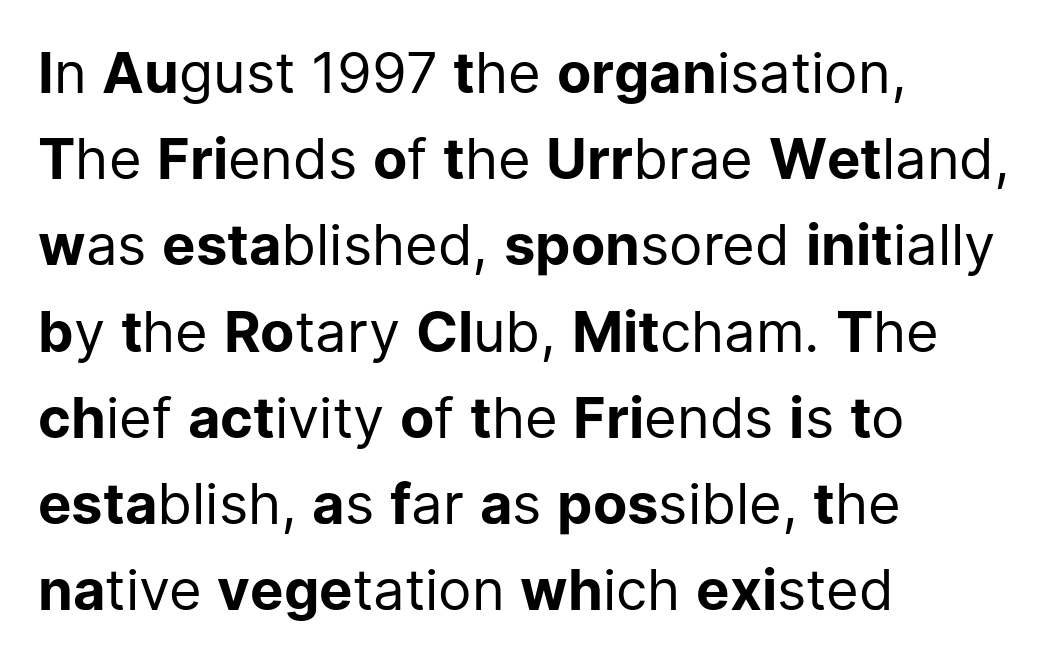
The image shows 56 px regular-weight sans-serif type, upright; set left-aligned, normal line spacing (1.54x), normal letter spacing, not underlined; low stroke contrast and a medium x-height.
